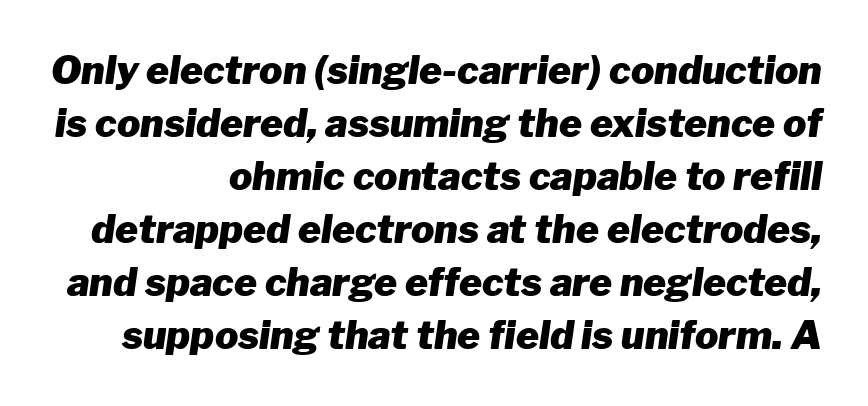
The lettering tilts uniformly, giving the passage an italic look. Heavy, bold letterforms. Line spacing here is normal. Each letter keeps its own natural width here, so spacing adapts to shape. The string is rendered with underlining switched off.
